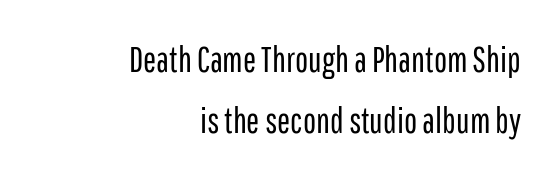
The image shows 35 px regular-weight, condensed sans-serif type, upright; set right-aligned, line spacing 1.75x, normal letter spacing, not underlined; low stroke contrast and a medium x-height.
